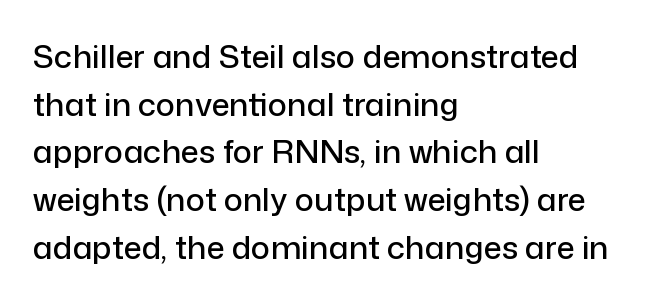
The image shows 32 px sans-serif type, upright; set left-aligned, normal line spacing (1.49x), normal letter spacing, not underlined; low stroke contrast and a medium x-height.
